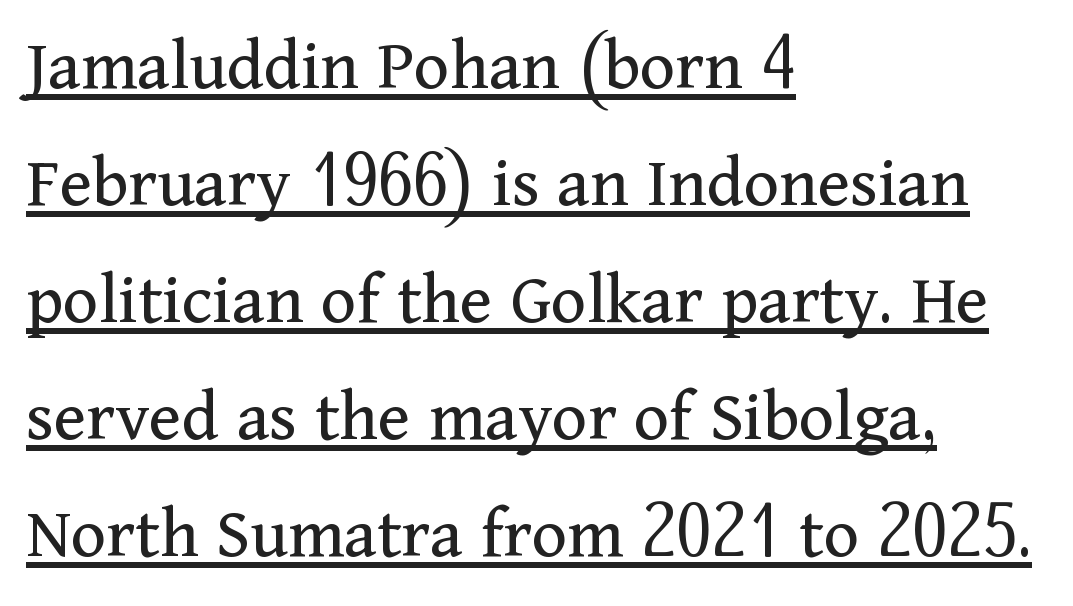
The image shows 75 px regular-weight serif type, upright; set left-aligned, normal line spacing (1.56x), normal letter spacing, underlined; medium stroke contrast and a medium x-height.
